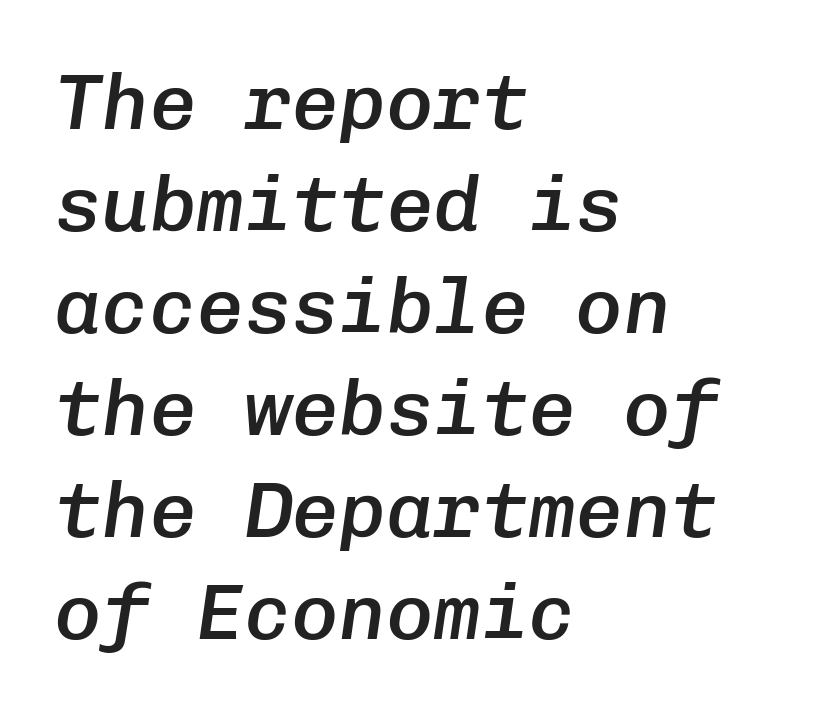
The image shows 79 px semibold type, italic (leaning right), monospaced; set left-aligned, normal line spacing (1.29x), normal letter spacing, not underlined; low stroke contrast and a medium x-height.
